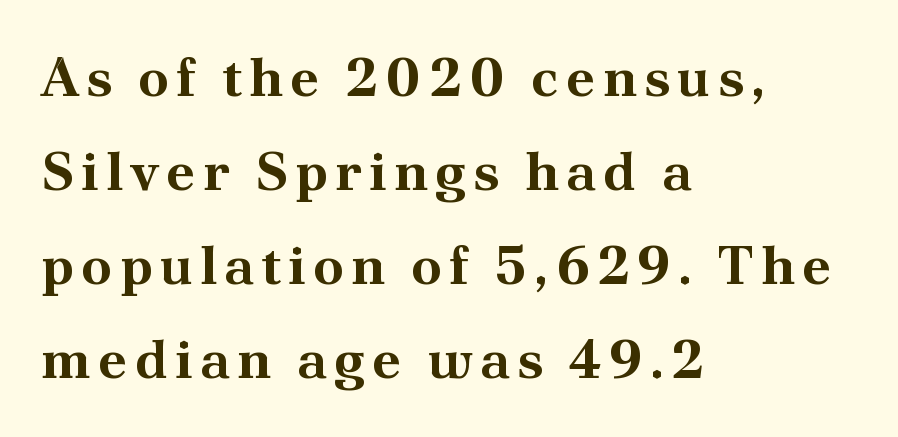
{"serif": "yes", "italic": "no", "bold": "yes", "weight": "bold", "width": "normal", "stroke_contrast": "medium", "x_height": "small", "monospaced": "no", "underline": "no", "align": "left", "line_spacing_ratio": 1.71, "glyph_px": 55}
